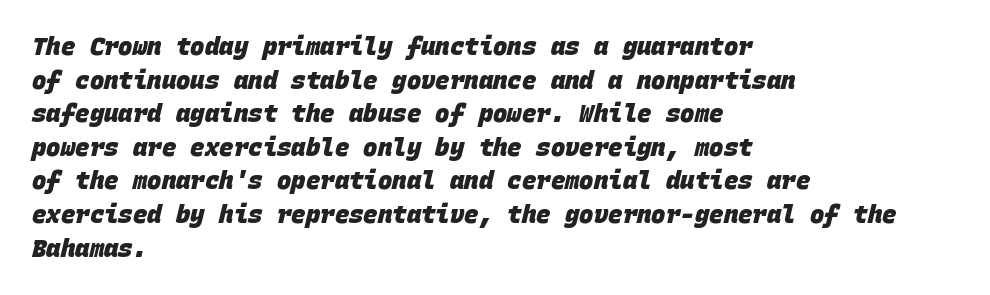
Q: Is the text bold? A: Yes.
Q: Is the text underlined? A: No.
Q: How is the paragraph aligned? A: Left-aligned.
Q: Is the spacing between letters normal or unusually wide? A: Normal.
Q: Is the spacing between lines tight, normal or loose? A: Normal.
